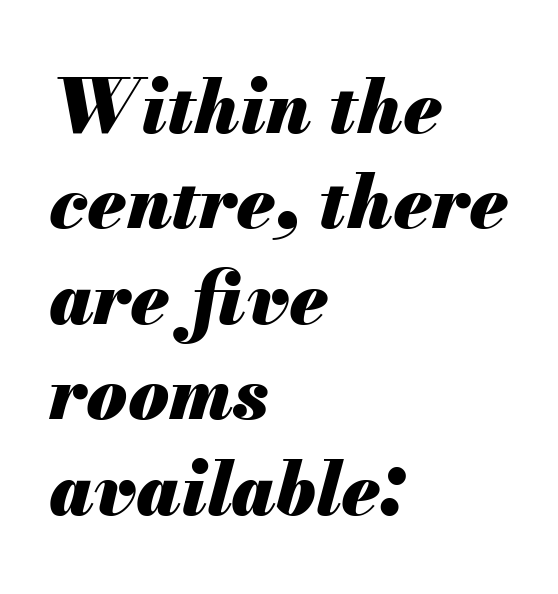
The image shows 74 px heavy type, italic (leaning right); set left-aligned, normal line spacing (1.29x), normal letter spacing, not underlined; medium stroke contrast and a small x-height.
